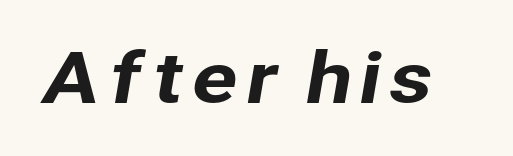
{"serif": "no", "width": "normal", "stroke_contrast": "low", "x_height": "medium", "monospaced": "no", "underline": "no", "glyph_px": 69}
